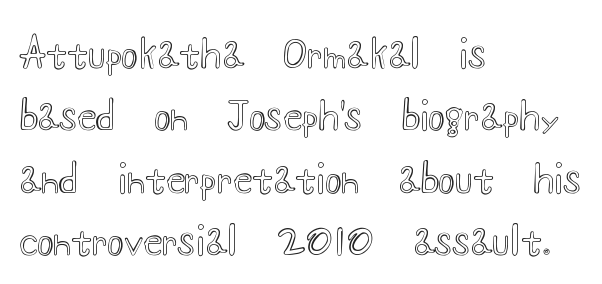
The image shows 39 px wide type, upright; set left-aligned, normal line spacing (1.6x), normal letter spacing, not underlined; a small x-height.
